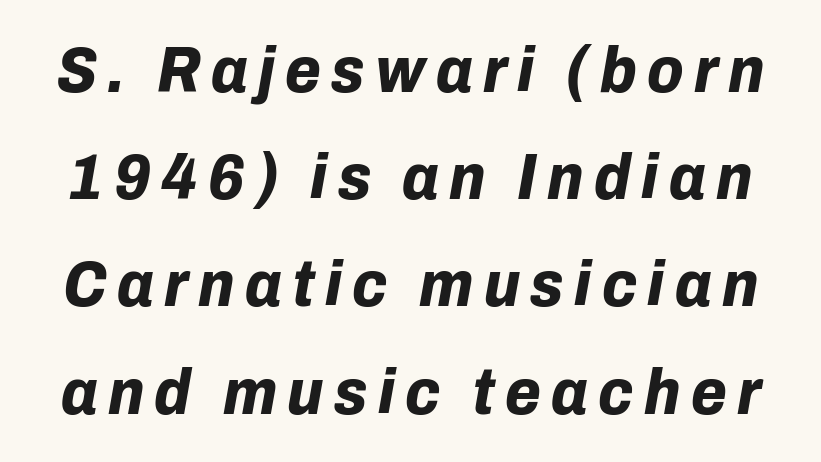
{"italic": "yes", "lean": "right", "slant_degrees": 10, "bold": "yes", "weight": "bold", "width": "normal", "stroke_contrast": "low", "x_height": "medium", "monospaced": "no", "underline": "no", "line_spacing": "normal", "line_spacing_ratio": 1.65, "glyph_px": 65}
